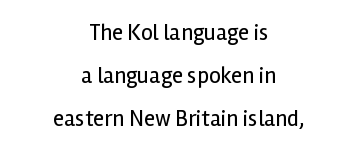
{"italic": "no", "bold": "no", "underline": "no", "align": "center", "line_spacing_ratio": 1.86, "letter_spacing": "normal", "letter_spacing_em": 0.0, "glyph_px": 23}
